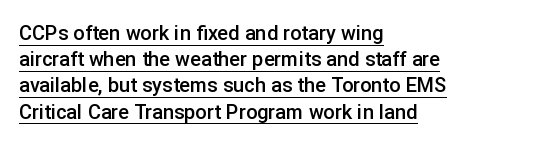
The horizontal fit of the characters is conventional and even. Normally led — the rows are evenly, conventionally spaced. Quick note: not italic, upright. Does the weight exceed regular? Yes, but only to semibold. Underline: present. Horizontal alignment here is leftward, the default for most running prose.
